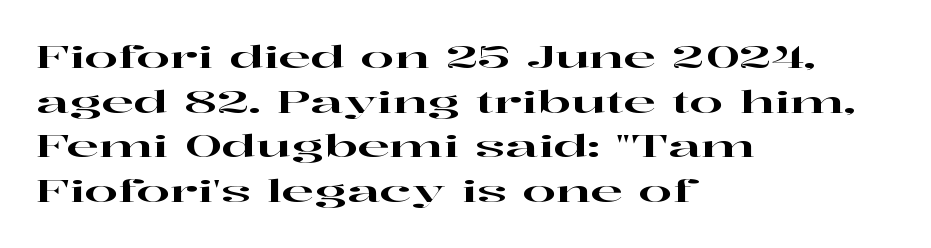
A typesetter would call this leading conventional body-copy spacing. To sum up the face: it has serifs. This sample uses plain, unmodified letter spacing. Line starts are locked; line ends wander. A clean baseline with only descenders dipping below it.
